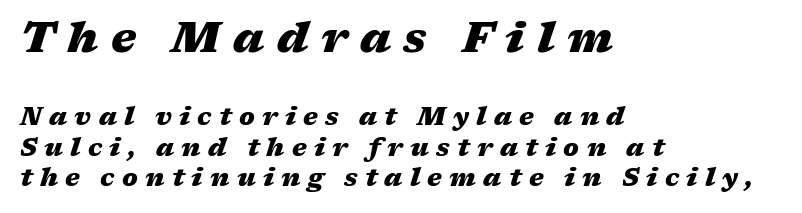
{"italic": "yes", "lean": "right", "slant_degrees": 17, "bold": "yes", "weight": "heavy", "width": "wide", "stroke_contrast": "medium", "x_height": "medium", "monospaced": "no", "underline": "no", "align": "left", "line_spacing_ratio": 1.21, "letter_spacing": "wide", "letter_spacing_em": 0.29, "larger_block": "first", "size_ratio": 1.72, "glyph_px": 43}
